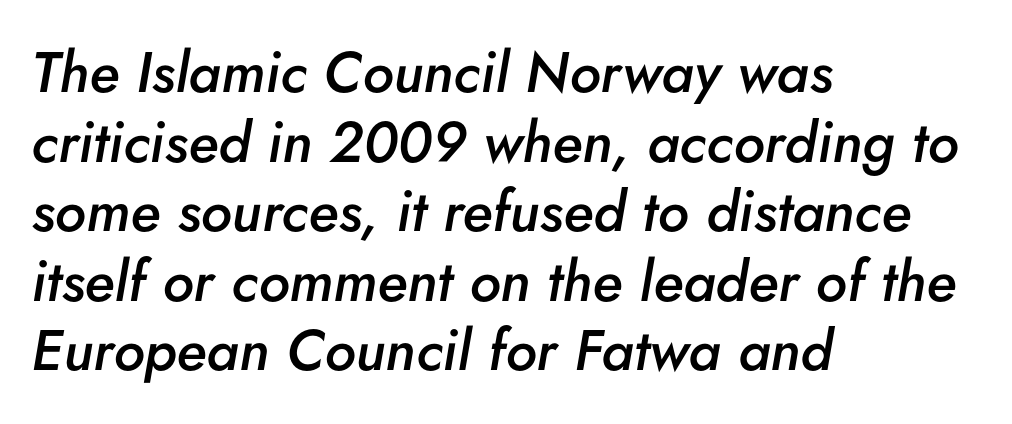
Q: Is the text bold? A: Semi-bold.
Q: Is the text italic (slanted)? A: Yes, it leans right by about 5 degrees.
Q: Is the text underlined? A: No.
Q: How is the paragraph aligned? A: Left-aligned.
Q: Is the spacing between letters normal or unusually wide? A: Normal.
Q: Width (condensed, normal, or wide)? A: Normal.
Q: Stroke contrast? A: Low.
Q: x-height? A: Small.
Q: Monospaced? A: No.
